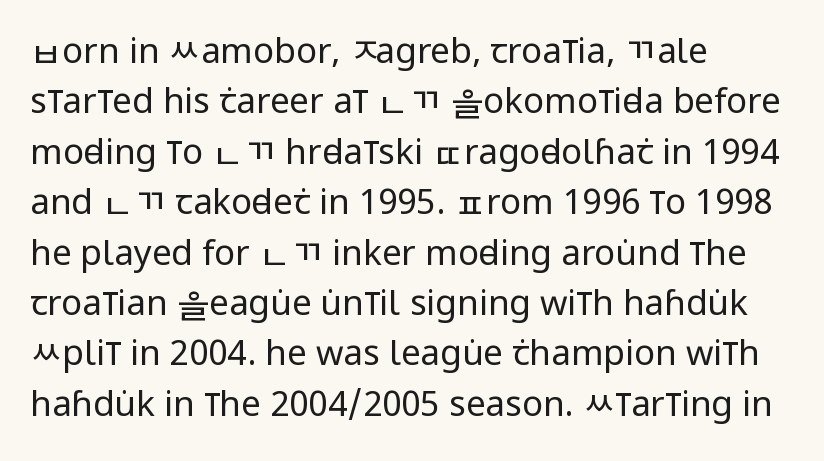
Q: Is the text bold? A: No.
Q: Is the text italic (slanted)? A: No, it is upright.
Q: Is the typeface a serif or a sans-serif typeface? A: Sans-serif.
Q: Is the text underlined? A: No.
Q: How is the paragraph aligned? A: Left-aligned.
Q: Is the spacing between letters normal or unusually wide? A: Normal.
Q: Is the spacing between lines tight, normal or loose? A: Normal.
Q: Width (condensed, normal, or wide)? A: Condensed.
Q: Stroke contrast? A: Low.
Q: x-height? A: Large.
Q: Monospaced? A: No.
